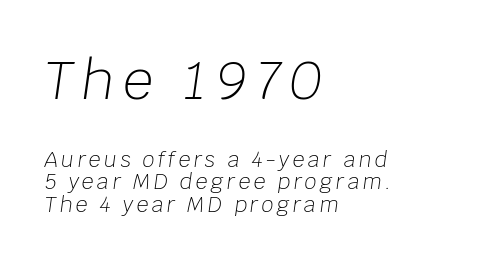
Q: Is the text bold? A: No.
Q: Is the text italic (slanted)? A: Yes, it leans right by about 8 degrees.
Q: Is the text underlined? A: No.
Q: How is the paragraph aligned? A: Left-aligned.
Q: Is the spacing between lines tight, normal or loose? A: Tight.
Q: Which block of text is set in a larger size, the first (top) or the second (bottom)? A: The first (top) one.
Q: Width (condensed, normal, or wide)? A: Normal.
Q: Stroke contrast? A: Low.
Q: x-height? A: Large.
Q: Monospaced? A: No.
